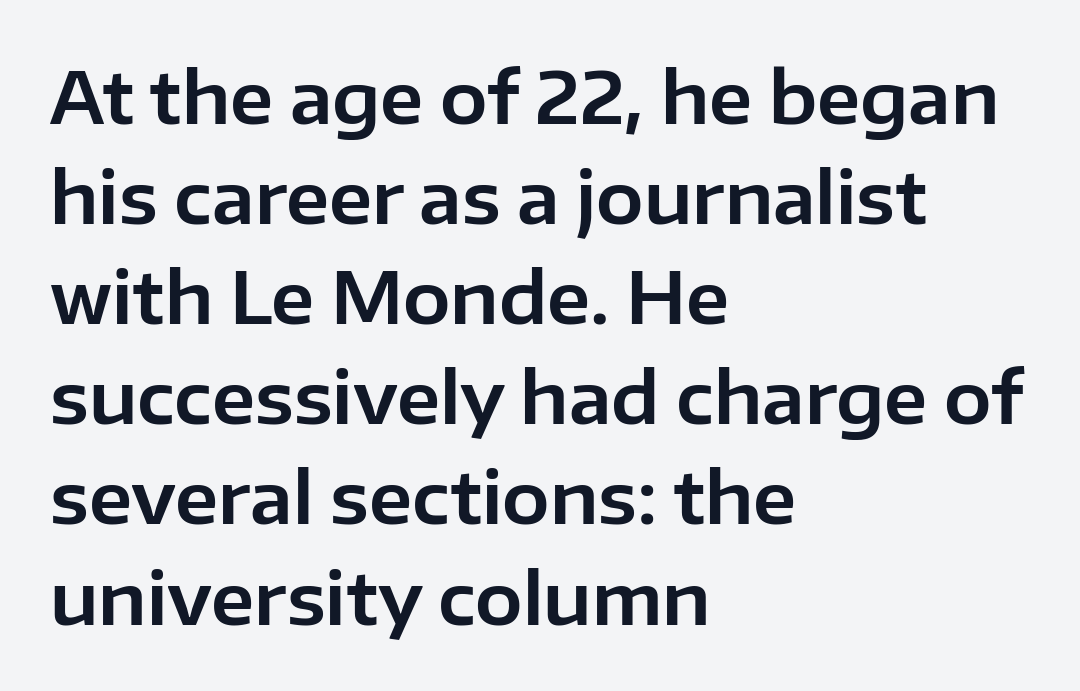
{"serif": "no", "italic": "no", "width": "normal", "stroke_contrast": "low", "x_height": "medium", "monospaced": "no", "underline": "no", "align": "left", "line_spacing": "normal", "line_spacing_ratio": 1.41, "letter_spacing": "normal", "letter_spacing_em": 0.0, "glyph_px": 71}
